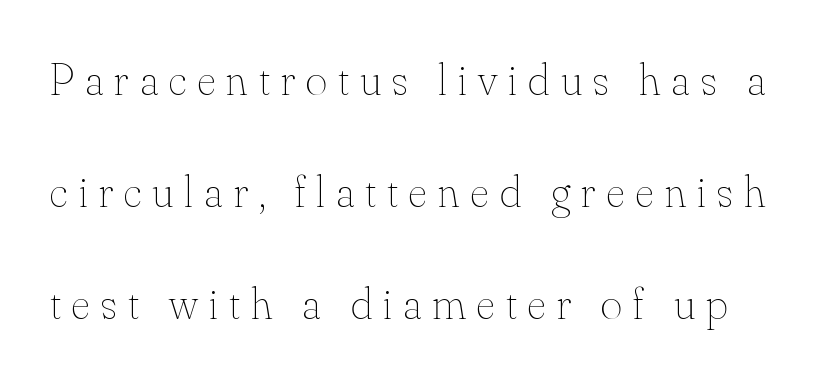
The image shows 46 px thin type, upright; set loose line spacing (2.44x), unusually wide letter spacing (+0.24 em), not underlined; medium stroke contrast and a small x-height.
